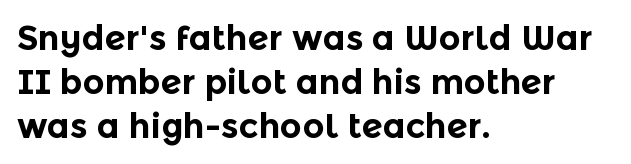
Q: Is the text bold? A: Yes.
Q: Is the text italic (slanted)? A: No, it is upright.
Q: Is the typeface a serif or a sans-serif typeface? A: Sans-serif.
Q: Is the text underlined? A: No.
Q: How is the paragraph aligned? A: Left-aligned.
Q: Is the spacing between letters normal or unusually wide? A: Normal.
Q: Is the spacing between lines tight, normal or loose? A: Normal.
Q: Width (condensed, normal, or wide)? A: Normal.
Q: x-height? A: Medium.
Q: Monospaced? A: No.
